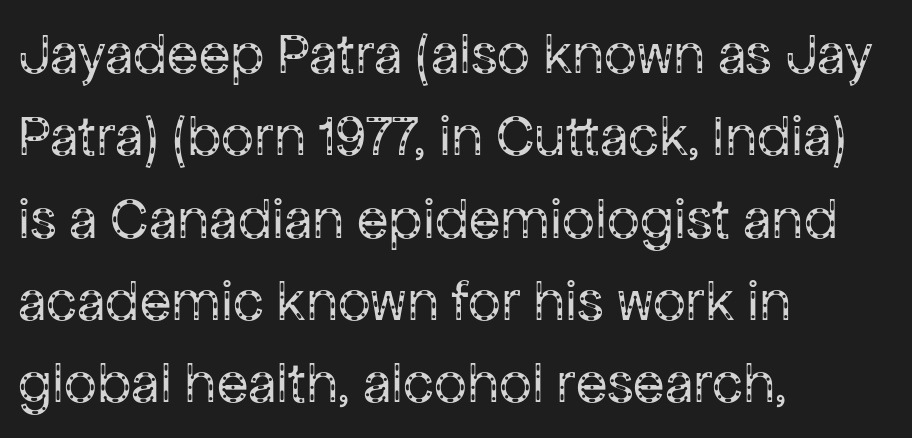
Q: Is the text bold? A: No.
Q: Is the text italic (slanted)? A: No, it is upright.
Q: Is the typeface a serif or a sans-serif typeface? A: Sans-serif.
Q: Is the text underlined? A: No.
Q: How is the paragraph aligned? A: Left-aligned.
Q: Is the spacing between letters normal or unusually wide? A: Normal.
Q: Is the spacing between lines tight, normal or loose? A: Normal.
Q: Width (condensed, normal, or wide)? A: Normal.
Q: Stroke contrast? A: Low.
Q: x-height? A: Medium.
Q: Monospaced? A: No.
